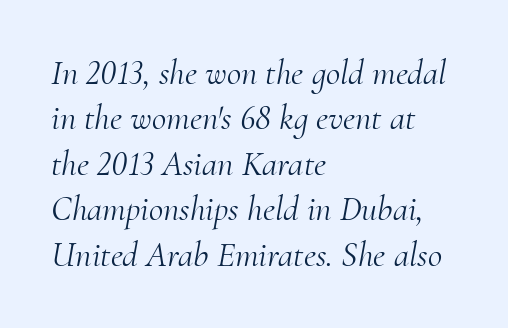
{"serif": "yes", "italic": "yes", "lean": "right", "slant_degrees": 10, "bold": "no", "weight": "light", "width": "normal", "stroke_contrast": "medium", "x_height": "small", "monospaced": "no", "underline": "no", "align": "left", "line_spacing": "normal", "line_spacing_ratio": 1.3, "letter_spacing": "normal", "letter_spacing_em": 0.0, "glyph_px": 35}
